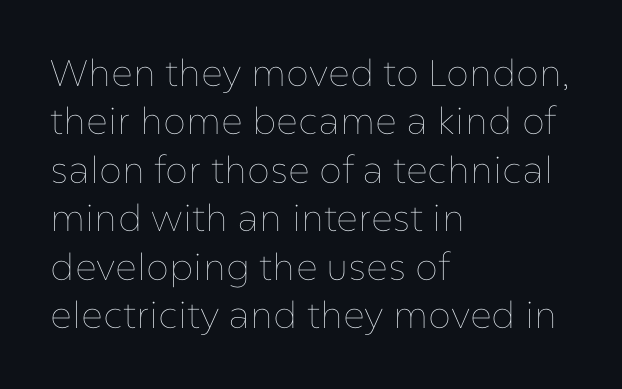
The image shows 37 px thin type, upright; set left-aligned, normal line spacing (1.31x), normal letter spacing, not underlined; low stroke contrast and a medium x-height.
